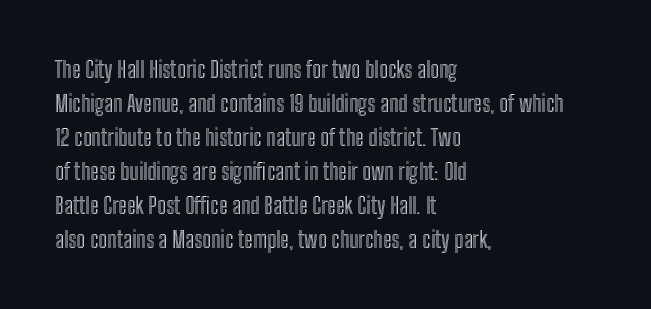
{"italic": "no", "underline": "no", "align": "left", "line_spacing": "normal", "line_spacing_ratio": 1.48, "letter_spacing": "normal", "letter_spacing_em": 0.0, "glyph_px": 23}
